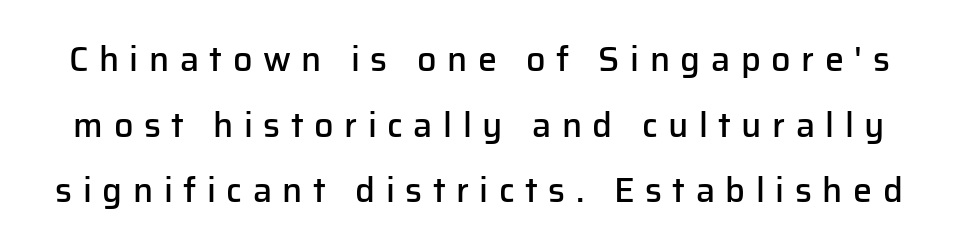
The letters carry no serifs — their stems end cleanly without finishing strokes. The face used here is proportionally spaced, like ordinary book or web type. Heft: intermediate — a semibold. Underline: absent.
